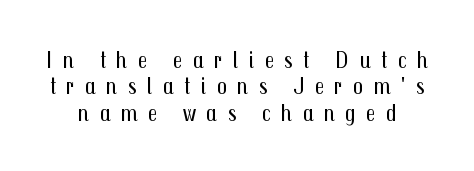
Q: Is the text bold? A: No.
Q: Is the text italic (slanted)? A: No, it is upright.
Q: Is the text underlined? A: No.
Q: Is the spacing between letters normal or unusually wide? A: Unusually wide.
Q: Is the spacing between lines tight, normal or loose? A: Tight.
